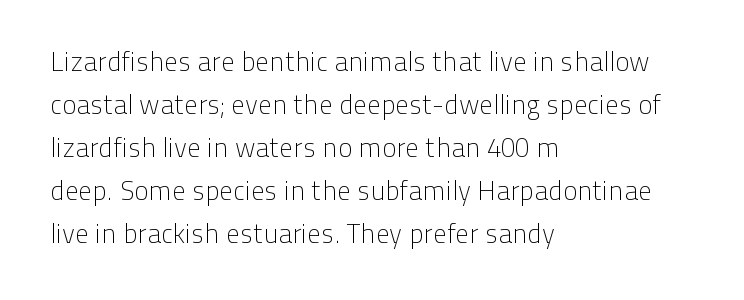
Line beginnings align vertically; line endings do not. Quick note: not italic, upright. No chunkiness to these letters — they're not bold. Default kerning and tracking; the words read as compact shapes.
